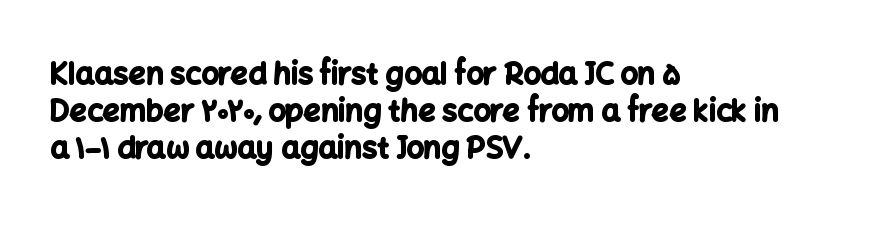
Q: Is the text bold? A: Yes.
Q: Is the text italic (slanted)? A: No, it is upright.
Q: Is the typeface a serif or a sans-serif typeface? A: Sans-serif.
Q: Is the text underlined? A: No.
Q: How is the paragraph aligned? A: Left-aligned.
Q: Is the spacing between letters normal or unusually wide? A: Normal.
Q: Width (condensed, normal, or wide)? A: Normal.
Q: Stroke contrast? A: Low.
Q: x-height? A: Medium.
Q: Monospaced? A: No.
